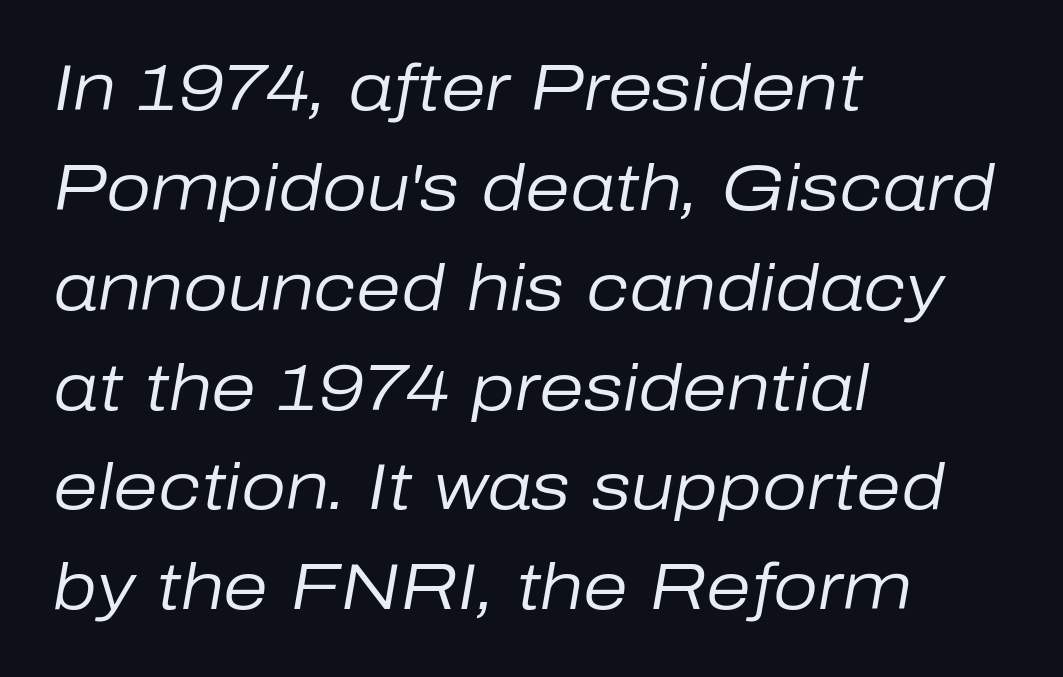
{"italic": "yes", "lean": "right", "slant_degrees": 10, "bold": "no", "weight": "regular", "width": "normal", "stroke_contrast": "low", "x_height": "medium", "monospaced": "no", "underline": "no", "align": "left", "line_spacing": "normal", "line_spacing_ratio": 1.56, "letter_spacing": "normal", "letter_spacing_em": 0.0, "glyph_px": 64}
